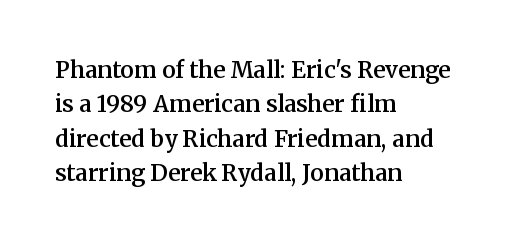
The setting favours the left margin, as ordinary paragraphs usually do. Words float on clear page, feet unadorned. If you measured baseline to baseline, you'd find a middling distance. These words are printed semibold, heavier than regular yet not bold. Does the lettering tilt? It doesn't — this is upright.
